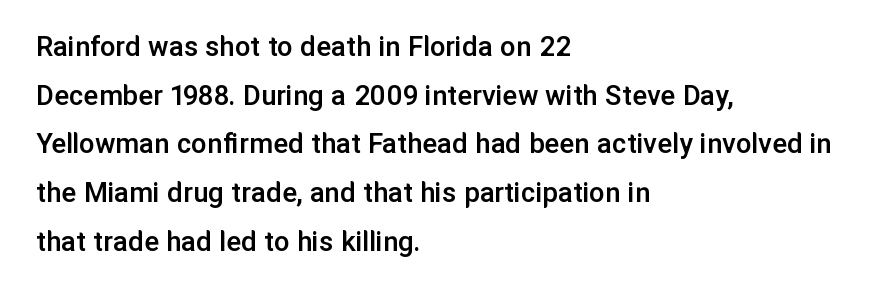
Q: Is the text bold? A: Semi-bold.
Q: Is the text italic (slanted)? A: No, it is upright.
Q: Is the typeface a serif or a sans-serif typeface? A: Sans-serif.
Q: Is the text underlined? A: No.
Q: How is the paragraph aligned? A: Left-aligned.
Q: Is the spacing between letters normal or unusually wide? A: Normal.
Q: Is the spacing between lines tight, normal or loose? A: Normal.
Q: Width (condensed, normal, or wide)? A: Normal.
Q: Stroke contrast? A: Low.
Q: x-height? A: Medium.
Q: Monospaced? A: No.
